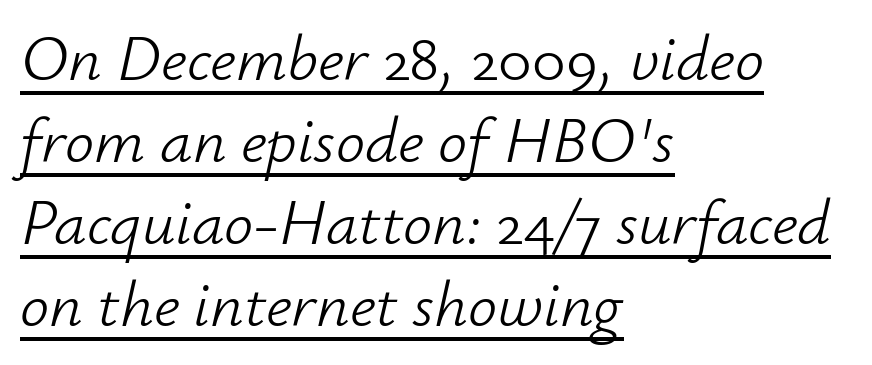
This rendering features underlined lettering. No extra ink here — the face is not bold. This sample has the flowing, uneven cadence of proportional lettering. What stands out about the letter spacing? Nothing — it is the standard amount. A student would call this left alignment; a typographer would say flush left, rag right.
